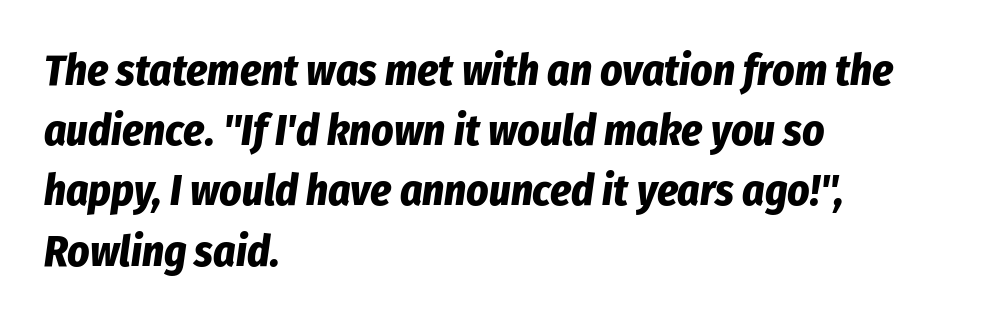
Q: Is the text bold? A: Yes.
Q: Is the text italic (slanted)? A: Yes, it leans right by about 8 degrees.
Q: Is the text underlined? A: No.
Q: How is the paragraph aligned? A: Left-aligned.
Q: Is the spacing between letters normal or unusually wide? A: Normal.
Q: Is the spacing between lines tight, normal or loose? A: Normal.
Q: Width (condensed, normal, or wide)? A: Condensed.
Q: Stroke contrast? A: Low.
Q: x-height? A: Medium.
Q: Monospaced? A: No.
